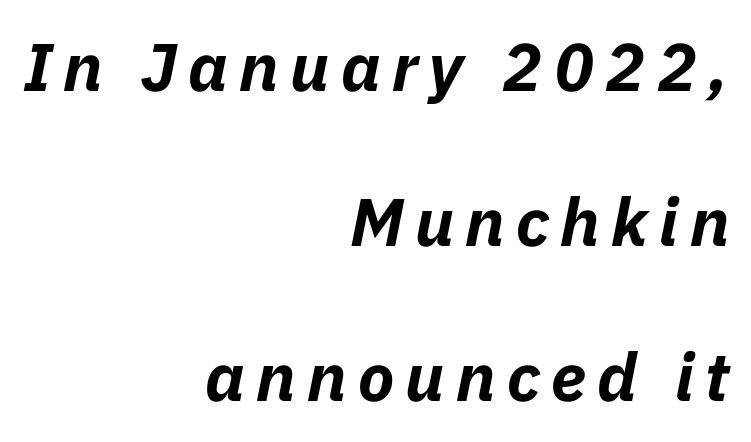
Q: Is the text bold? A: Yes.
Q: Is the text italic (slanted)? A: Yes, it leans right by about 11 degrees.
Q: Is the text underlined? A: No.
Q: How is the paragraph aligned? A: Right-aligned.
Q: Is the spacing between lines tight, normal or loose? A: Loose.
Q: Width (condensed, normal, or wide)? A: Normal.
Q: Stroke contrast? A: Low.
Q: x-height? A: Medium.
Q: Monospaced? A: No.
